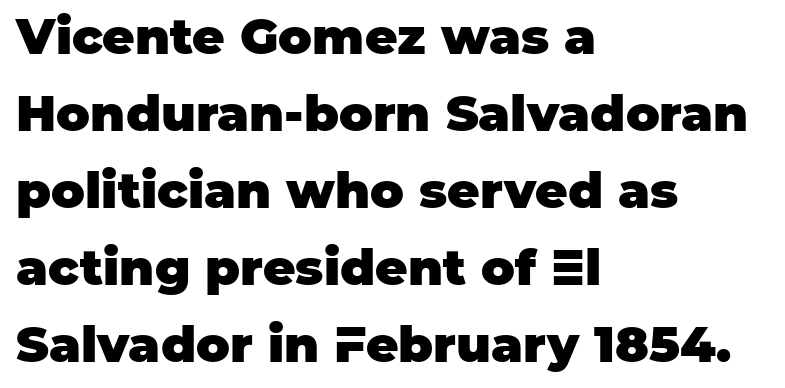
The area under the type is left untouched. Bold? Absolutely — the strokes are thick and heavy. Quick note: not italic, upright. The vertical gap from one line to the next is medium.
